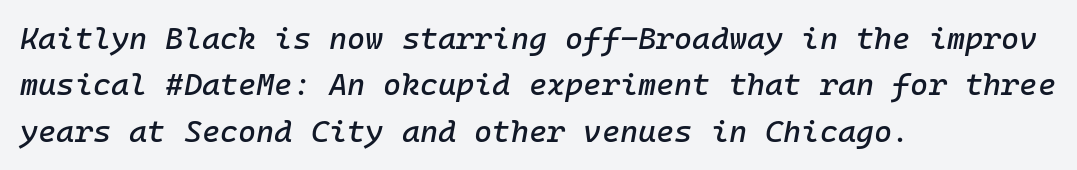
Each letter, wide or thin by design, is forced into the same width here. Words float on clear page, feet unadorned. Students, observe: this is what conventionally led text looks like. The typesetter chose a ragged-right arrangement here. The passage shown leans; its letterforms are oblique. Short note: letters normally spaced.
